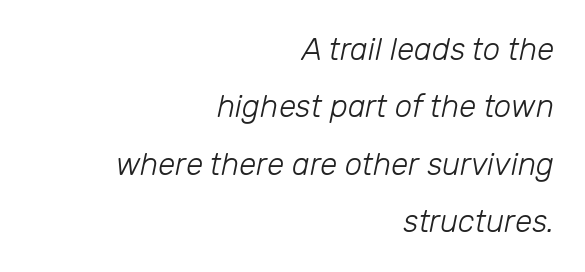
Q: Is the text bold? A: No.
Q: Is the text italic (slanted)? A: Yes, it leans right by about 12 degrees.
Q: Is the text underlined? A: No.
Q: How is the paragraph aligned? A: Right-aligned.
Q: Is the spacing between letters normal or unusually wide? A: Normal.
Q: Width (condensed, normal, or wide)? A: Normal.
Q: Stroke contrast? A: Low.
Q: x-height? A: Medium.
Q: Monospaced? A: No.
